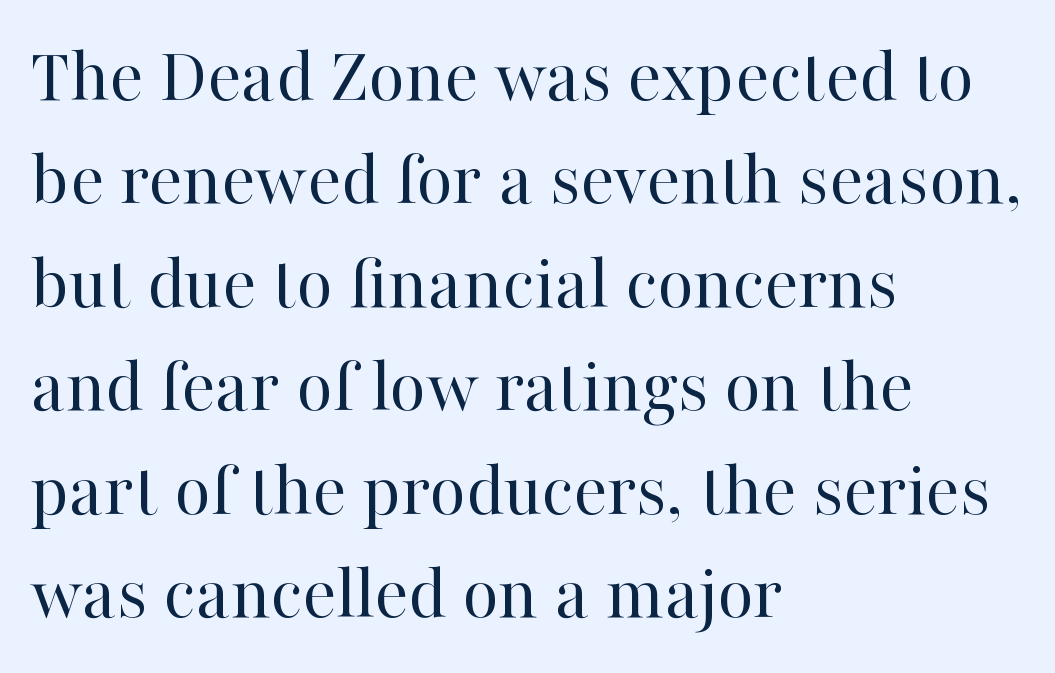
Q: Is the text bold? A: No.
Q: Is the text italic (slanted)? A: No, it is upright.
Q: Is the typeface a serif or a sans-serif typeface? A: Serif.
Q: Is the text underlined? A: No.
Q: How is the paragraph aligned? A: Left-aligned.
Q: Is the spacing between letters normal or unusually wide? A: Normal.
Q: Is the spacing between lines tight, normal or loose? A: Normal.
Q: Width (condensed, normal, or wide)? A: Normal.
Q: Stroke contrast? A: High.
Q: x-height? A: Medium.
Q: Monospaced? A: No.
